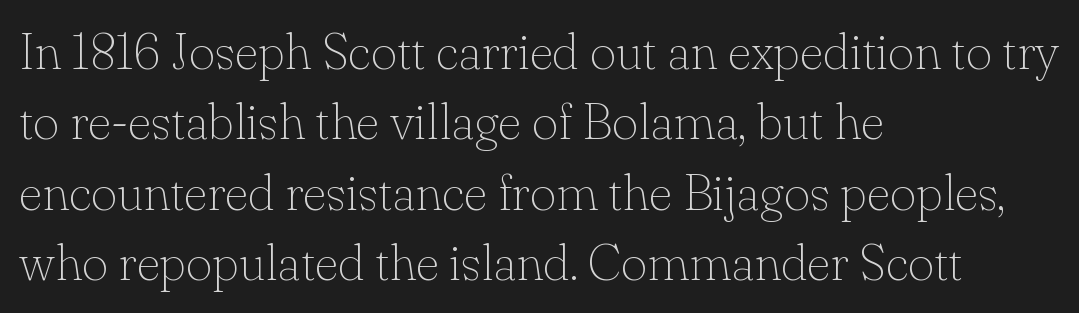
This is not heavy type; no bold has been used. Posture: upright roman. Each word holds together tightly as a unit, with standard inter-letter gaps. Glance below the letters and you will spot only blank space. Each line starts at the same left margin while the right side varies.
